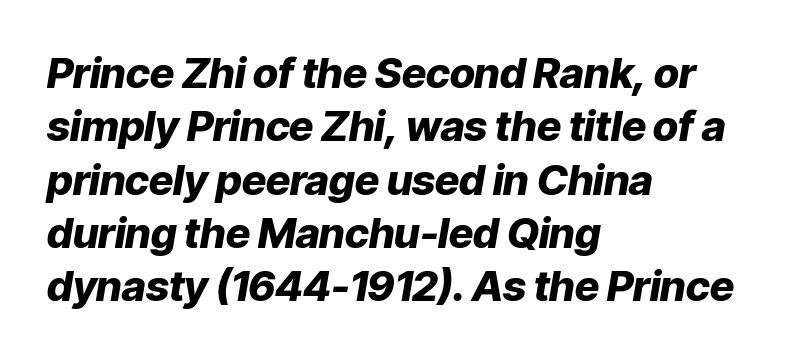
The paragraph shown leans on its left margin. Think of a printed novel: that variable character pitch is what you see here. The face used here has the dense, thick strokes of a bold. The rendering applies a slant to the glyphs. What's the leading like? Ordinary, nothing unusual. The tracking reads as untouched default to a designer's eye.
